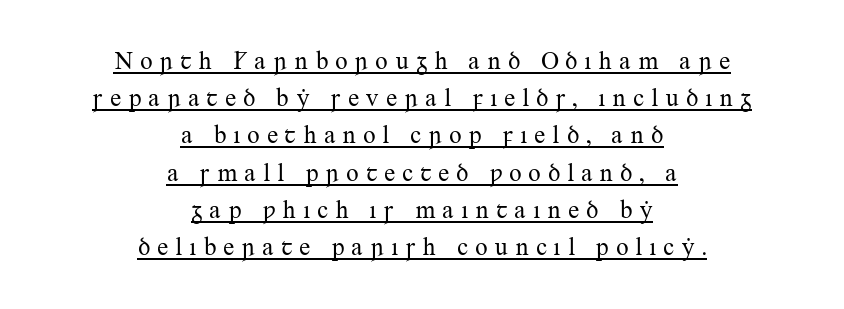
{"italic": "no", "bold": "no", "underline": "yes", "align": "center", "line_spacing": "normal", "line_spacing_ratio": 1.49, "letter_spacing": "wide", "letter_spacing_em": 0.26, "glyph_px": 25}
